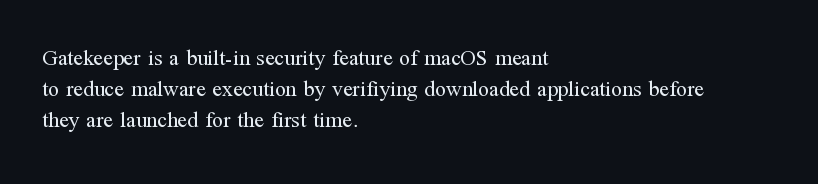
The image shows 22 px text type, upright; set left-aligned, normal line spacing (1.4x), normal letter spacing, not underlined.
